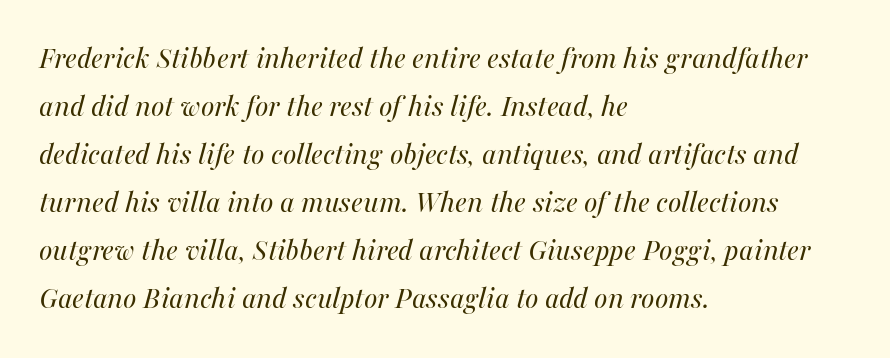
The image shows 32 px regular-weight type, italic (leaning right); set left-aligned, normal line spacing (1.5x), normal letter spacing, not underlined; medium stroke contrast and a medium x-height.
